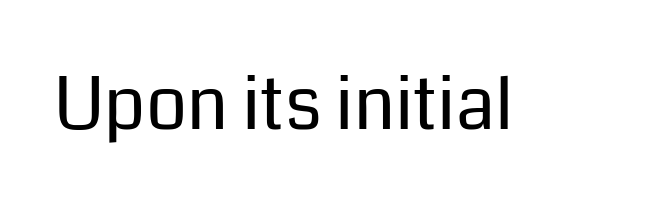
{"serif": "no", "italic": "no", "bold": "no", "weight": "regular", "width": "normal", "stroke_contrast": "low", "x_height": "medium", "monospaced": "no", "underline": "no", "letter_spacing": "normal", "letter_spacing_em": 0.0, "glyph_px": 72}
